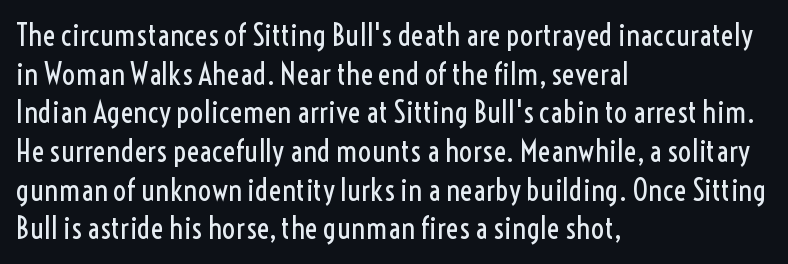
Q: Is the text bold? A: No.
Q: Is the text italic (slanted)? A: No, it is upright.
Q: Is the typeface a serif or a sans-serif typeface? A: Sans-serif.
Q: Is the text underlined? A: No.
Q: How is the paragraph aligned? A: Left-aligned.
Q: Is the spacing between letters normal or unusually wide? A: Normal.
Q: Is the spacing between lines tight, normal or loose? A: Normal.
Q: Width (condensed, normal, or wide)? A: Condensed.
Q: x-height? A: Medium.
Q: Monospaced? A: No.
